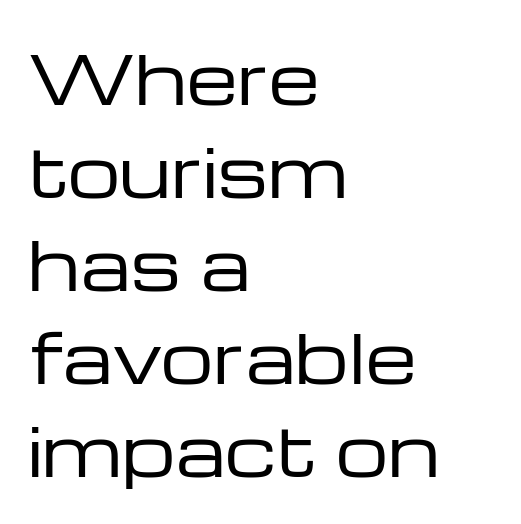
This reads as an unemphasized weight, regular at the heaviest. What kind of face is this? One without serifs — a sans. The font's upright variant was chosen for this text. Short and long lines alike share a common starting point at left.
